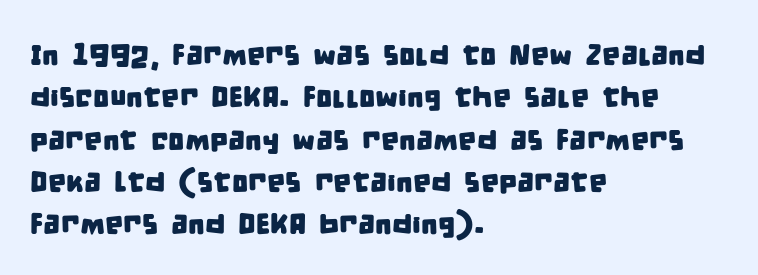
The image shows 29 px condensed sans-serif type; set left-aligned, normal line spacing (1.46x), normal letter spacing, not underlined; low stroke contrast and a large x-height.
